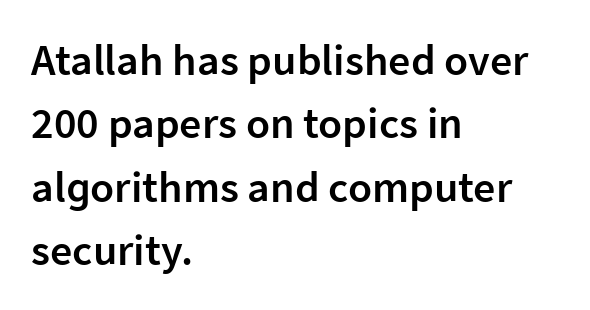
This sample has the flowing, uneven cadence of proportional lettering. Emphasis by weight is partial: semibold. The glyphs are unaccompanied by any horizontal stroke below them. Posture: vertical.
